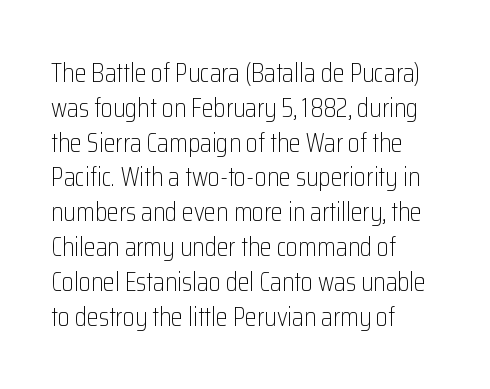
Q: Is the text bold? A: No.
Q: Is the text italic (slanted)? A: No, it is upright.
Q: Is the text underlined? A: No.
Q: How is the paragraph aligned? A: Left-aligned.
Q: Is the spacing between letters normal or unusually wide? A: Normal.
Q: Is the spacing between lines tight, normal or loose? A: Normal.
